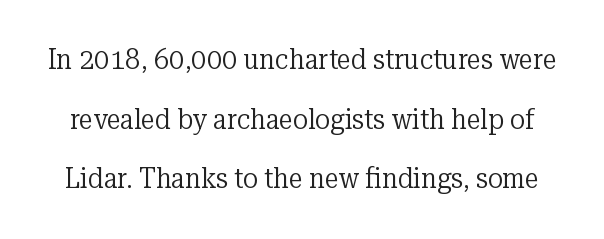
The image shows 28 px regular-weight serif type, upright; set loose line spacing (2.13x), normal letter spacing, not underlined; low stroke contrast and a medium x-height.
